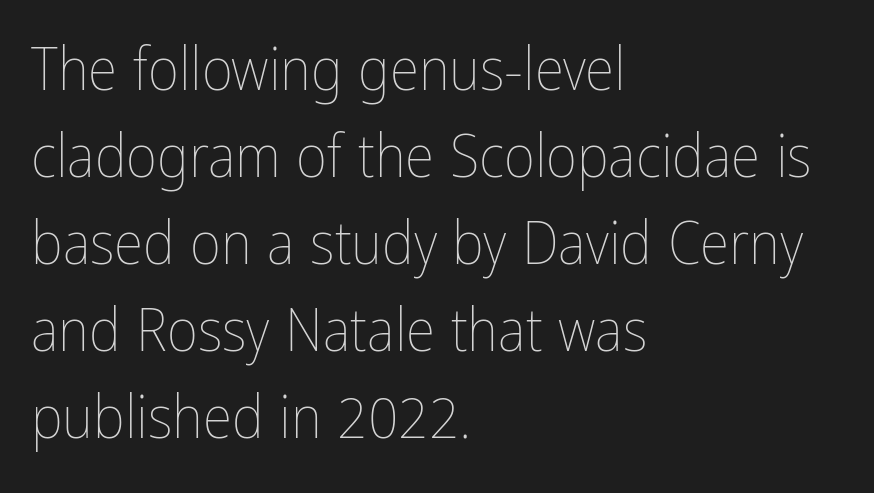
Q: Is the text bold? A: No.
Q: Is the text italic (slanted)? A: No, it is upright.
Q: Is the text underlined? A: No.
Q: How is the paragraph aligned? A: Left-aligned.
Q: Is the spacing between letters normal or unusually wide? A: Normal.
Q: Is the spacing between lines tight, normal or loose? A: Normal.
Q: Width (condensed, normal, or wide)? A: Condensed.
Q: Stroke contrast? A: Low.
Q: x-height? A: Medium.
Q: Monospaced? A: No.
